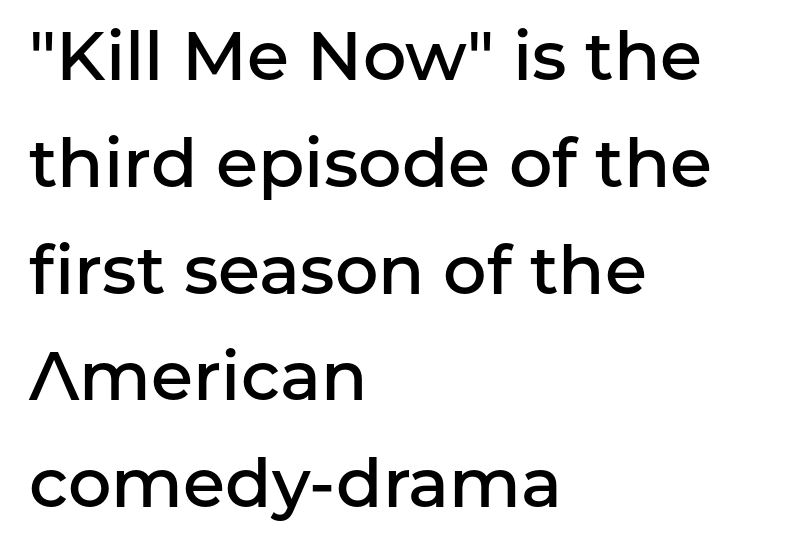
Q: Is the text bold? A: Semi-bold.
Q: Is the text italic (slanted)? A: No, it is upright.
Q: Is the typeface a serif or a sans-serif typeface? A: Sans-serif.
Q: Is the text underlined? A: No.
Q: How is the paragraph aligned? A: Left-aligned.
Q: Is the spacing between letters normal or unusually wide? A: Normal.
Q: Is the spacing between lines tight, normal or loose? A: Normal.
Q: Width (condensed, normal, or wide)? A: Normal.
Q: Stroke contrast? A: Low.
Q: x-height? A: Medium.
Q: Monospaced? A: No.
